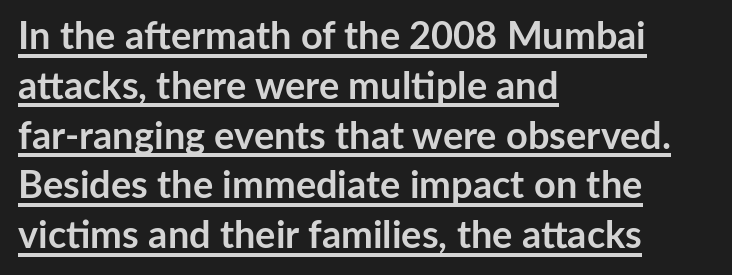
Q: Is the text bold? A: Yes.
Q: Is the text italic (slanted)? A: No, it is upright.
Q: Is the typeface a serif or a sans-serif typeface? A: Sans-serif.
Q: Is the text underlined? A: Yes.
Q: How is the paragraph aligned? A: Left-aligned.
Q: Is the spacing between letters normal or unusually wide? A: Normal.
Q: Is the spacing between lines tight, normal or loose? A: Normal.
Q: Width (condensed, normal, or wide)? A: Normal.
Q: Stroke contrast? A: Low.
Q: x-height? A: Medium.
Q: Monospaced? A: No.
